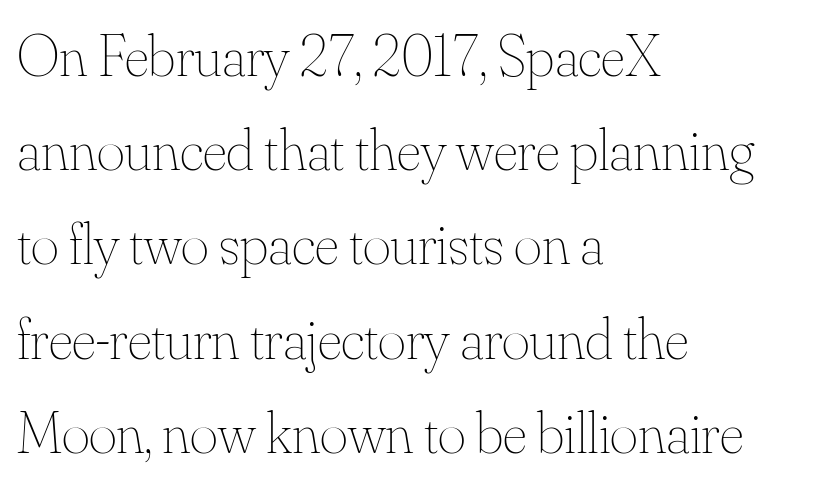
Spacing verdict: proportional, widths tailored to each character. Characters remain perfectly vertical along every line. Honestly, the letter spacing is just normal — you wouldn't notice it. The rendering uses a moderate line-height, typical for paragraphs.
